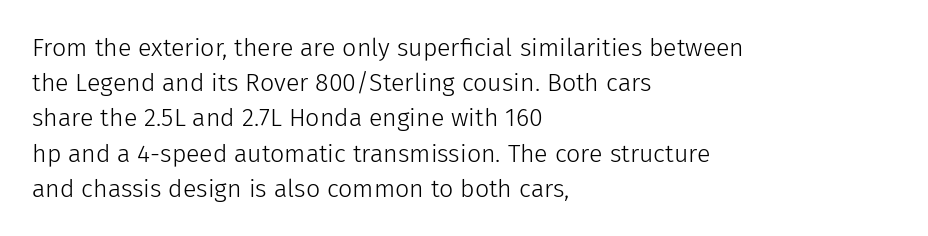
Weight: not bold — regular or lighter. Summary of vertical rhythm: regular, with standard interline spacing. Italic? Not at all — the glyphs are vertical. Words appear dense and cohesive because spacing is normal. Glance below the letters and you will spot only blank space.
